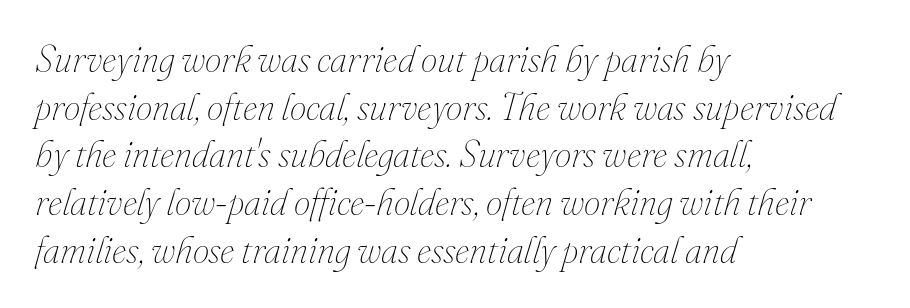
{"italic": "yes", "lean": "right", "slant_degrees": 16, "bold": "no", "weight": "thin", "width": "normal", "stroke_contrast": "medium", "x_height": "small", "monospaced": "no", "underline": "no", "align": "left", "line_spacing": "normal", "line_spacing_ratio": 1.29, "letter_spacing": "normal", "letter_spacing_em": 0.0, "glyph_px": 37}
